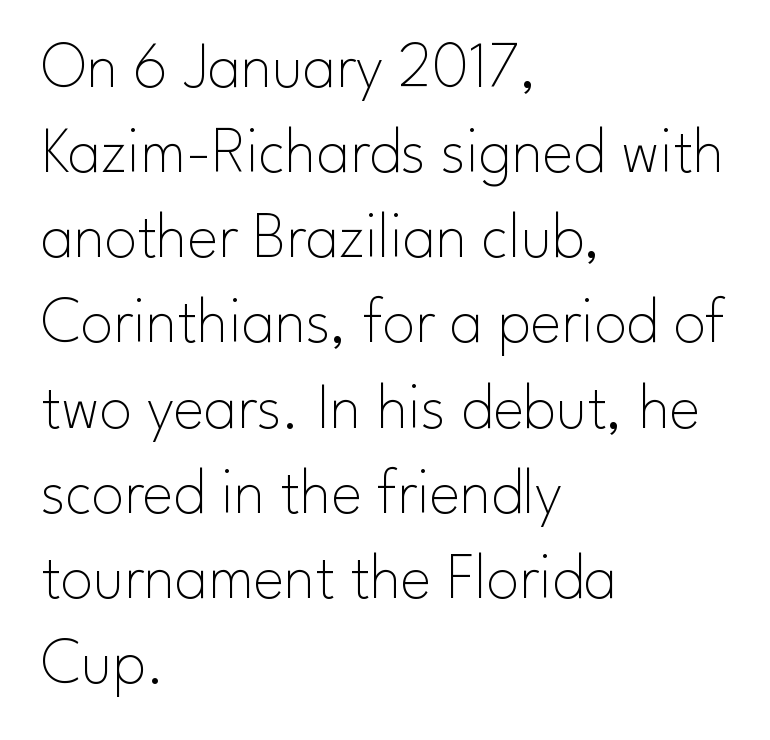
The type sits square on the baseline with zero lean. The rendering anchors every line to the left-hand side. Bold? No — there's no thickening of the strokes. Horizontal bands of white between lines are of average thickness. Words appear dense and cohesive because spacing is normal.
